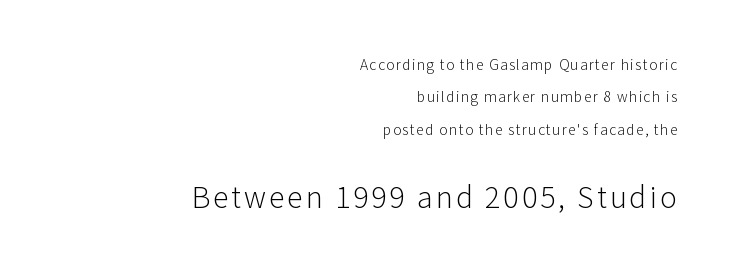
If you drew a ruler down the right edge, every line would touch it. These lines are composed in type without serifs. In this sample the second text group is rendered at the bigger scale. The gap between lines stays unmarked. This reads as an unemphasized weight, regular at the heaviest. Ordinary non-slanted type is in use.
